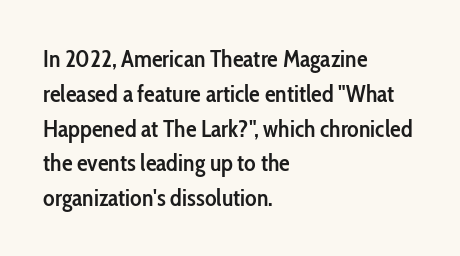
Q: Is the text bold? A: Semi-bold.
Q: Is the text italic (slanted)? A: No, it is upright.
Q: Is the text underlined? A: No.
Q: How is the paragraph aligned? A: Left-aligned.
Q: Is the spacing between letters normal or unusually wide? A: Normal.
Q: Is the spacing between lines tight, normal or loose? A: Normal.
